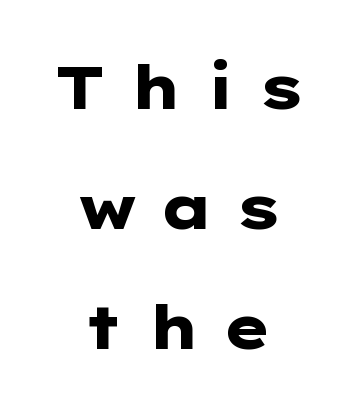
Notice how the passage keeps no hard edge, just a central spine. Ordinary non-slanted type is in use. Is there much room between lines? Yes — plenty of vertical air separates them. Summary of weight: heavy, a full bold. The specimen omits any rule beneath the text block's lines. Glyph-to-glyph distance is far greater than everyday printed text.
